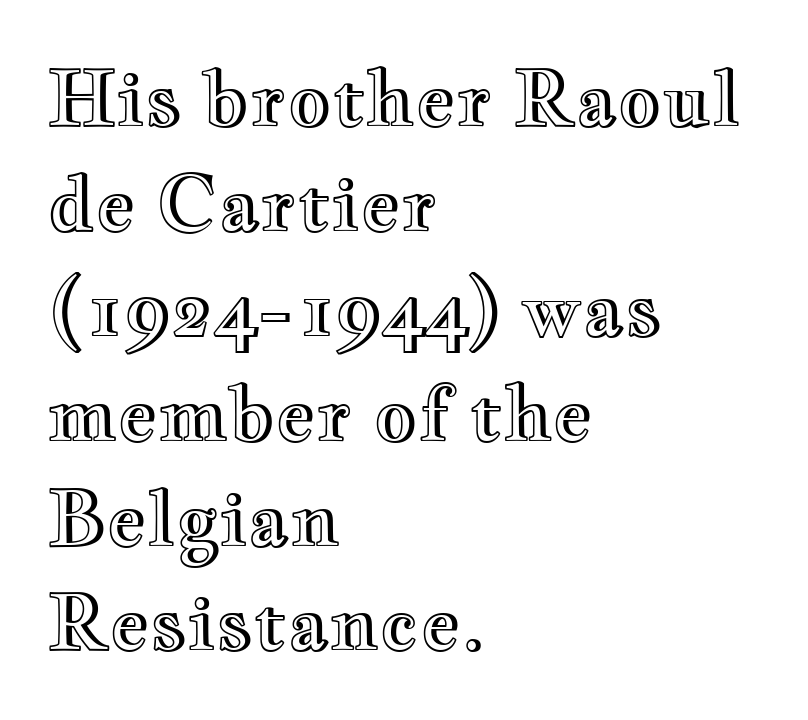
Q: Is the text italic (slanted)? A: No, it is upright.
Q: Is the text underlined? A: No.
Q: How is the paragraph aligned? A: Left-aligned.
Q: Is the spacing between letters normal or unusually wide? A: Normal.
Q: Is the spacing between lines tight, normal or loose? A: Normal.
Q: Width (condensed, normal, or wide)? A: Wide.
Q: x-height? A: Small.
Q: Monospaced? A: No.
